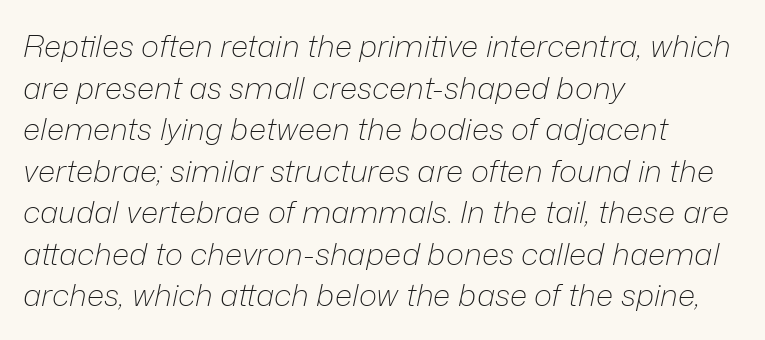
{"italic": "yes", "lean": "right", "slant_degrees": 12, "bold": "no", "weight": "light", "width": "normal", "stroke_contrast": "low", "x_height": "medium", "monospaced": "no", "underline": "no", "align": "left", "line_spacing": "normal", "line_spacing_ratio": 1.34, "letter_spacing": "normal", "letter_spacing_em": 0.0, "glyph_px": 31}
